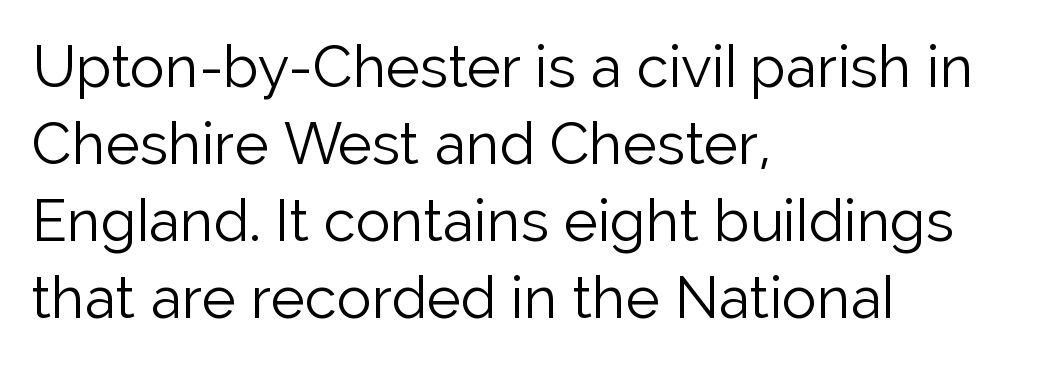
{"serif": "no", "italic": "no", "bold": "no", "weight": "light", "width": "normal", "stroke_contrast": "low", "x_height": "medium", "monospaced": "no", "underline": "no", "align": "left", "line_spacing": "normal", "line_spacing_ratio": 1.33, "letter_spacing": "normal", "letter_spacing_em": 0.0, "glyph_px": 58}
